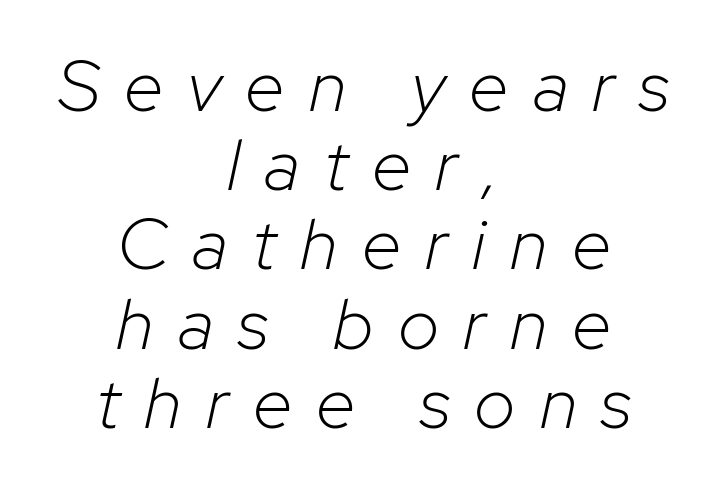
{"italic": "yes", "lean": "right", "slant_degrees": 12, "bold": "no", "weight": "light", "width": "normal", "stroke_contrast": "low", "x_height": "medium", "monospaced": "no", "underline": "no", "align": "center", "line_spacing": "tight", "line_spacing_ratio": 1.1, "letter_spacing": "wide", "letter_spacing_em": 0.34, "glyph_px": 72}
